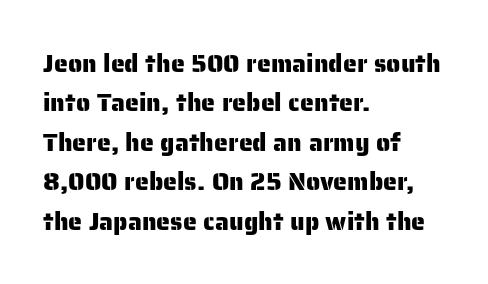
{"italic": "no", "underline": "no", "align": "left", "line_spacing": "normal", "line_spacing_ratio": 1.58, "letter_spacing": "normal", "letter_spacing_em": 0.0, "glyph_px": 25}
